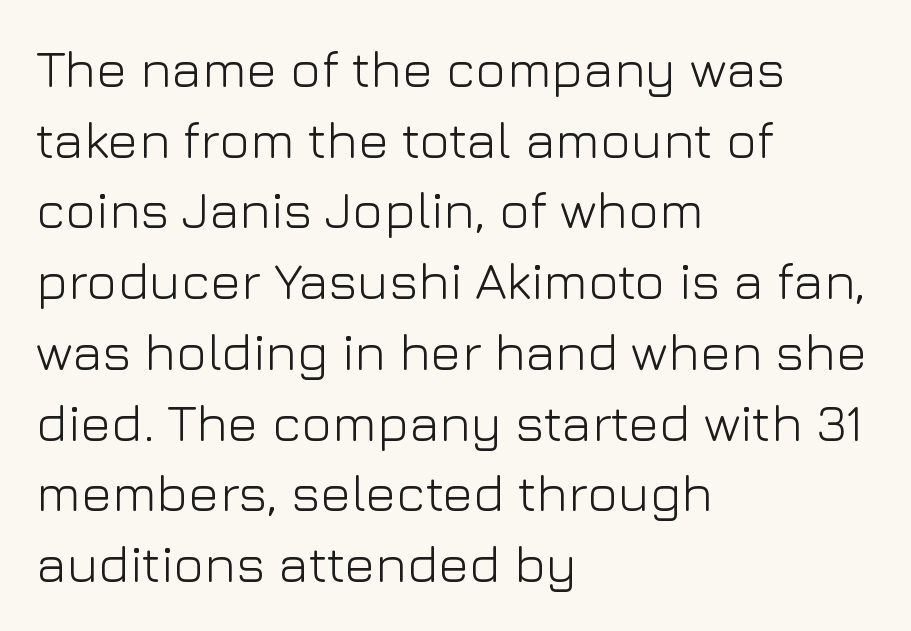
Students, note that the glyphs here touch the page at normal intervals. Nothing heavy about these letters — not bold at all. The passage shown is typed in a proportional face where columns would drift. The typesetter chose a ragged-right arrangement here.
